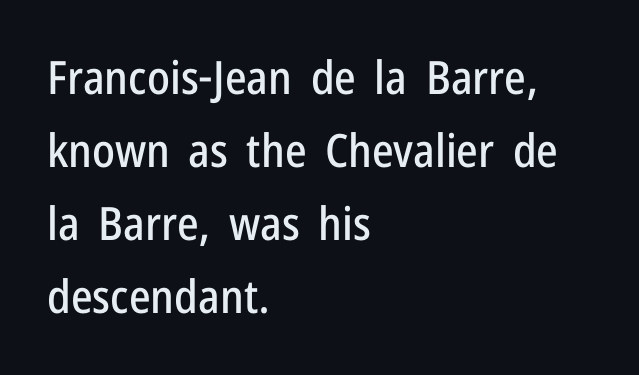
{"serif": "no", "italic": "no", "width": "condensed", "stroke_contrast": "low", "x_height": "medium", "monospaced": "no", "underline": "no", "align": "left", "line_spacing": "normal", "line_spacing_ratio": 1.59, "letter_spacing": "normal", "letter_spacing_em": 0.0, "glyph_px": 46}
